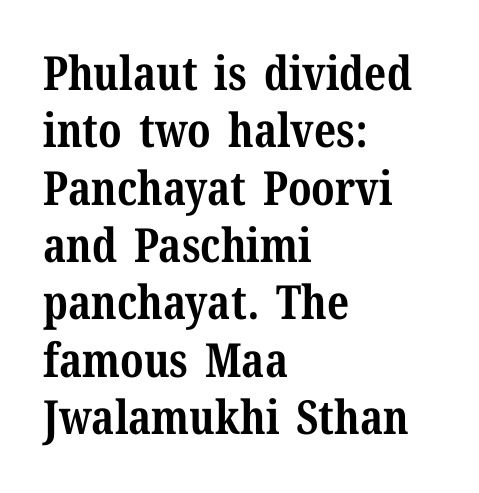
Does the copy run flush right? No — it runs flush left. Between one letter and the next there's only the usual sliver of space. It's the straight-up-and-down kind of type. Weight: bold. This sample has the flowing, uneven cadence of proportional lettering. Lines of text with bare space underneath.
